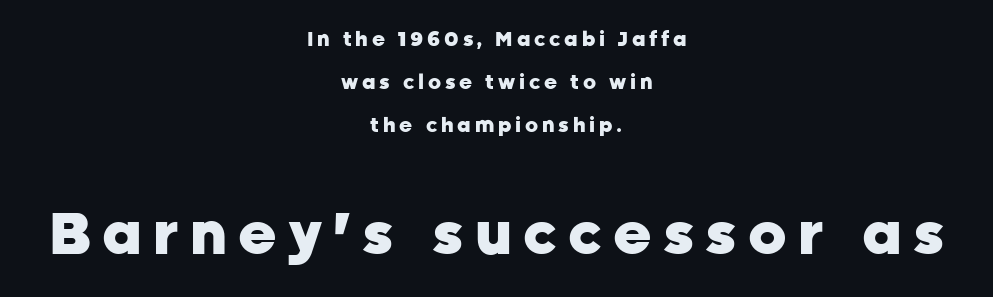
{"serif": "no", "italic": "no", "bold": "yes", "weight": "heavy", "width": "normal", "stroke_contrast": "low", "x_height": "medium", "monospaced": "no", "underline": "no", "align": "center", "line_spacing": "loose", "line_spacing_ratio": 2.15, "larger_block": "second", "size_ratio": 2.95, "glyph_px": 59}
